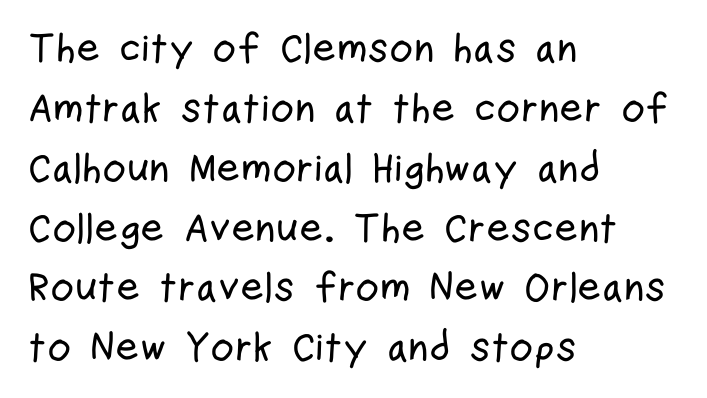
{"serif": "no", "italic": "no", "width": "condensed", "stroke_contrast": "low", "x_height": "medium", "monospaced": "no", "underline": "no", "align": "left", "line_spacing": "normal", "line_spacing_ratio": 1.46, "letter_spacing": "normal", "letter_spacing_em": 0.0, "glyph_px": 41}
